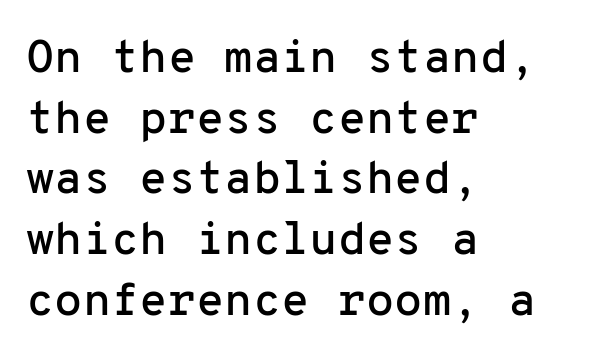
Q: Is the text italic (slanted)? A: No, it is upright.
Q: Is the typeface a serif or a sans-serif typeface? A: Sans-serif.
Q: Is the text underlined? A: No.
Q: How is the paragraph aligned? A: Left-aligned.
Q: Is the spacing between letters normal or unusually wide? A: Normal.
Q: Is the spacing between lines tight, normal or loose? A: Normal.
Q: Width (condensed, normal, or wide)? A: Normal.
Q: Stroke contrast? A: Low.
Q: x-height? A: Medium.
Q: Monospaced? A: Yes.
